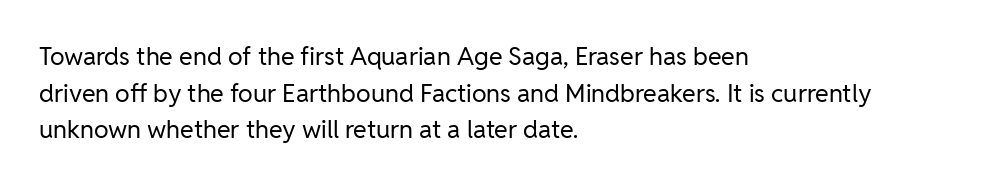
Weight: in the light-to-regular range. In CSS terms this would be text-align: left. The letters stand straight up with perfectly vertical stems. Each new line begins a customary step beneath the previous one. Characters follow at the spacing the type designer built in.
